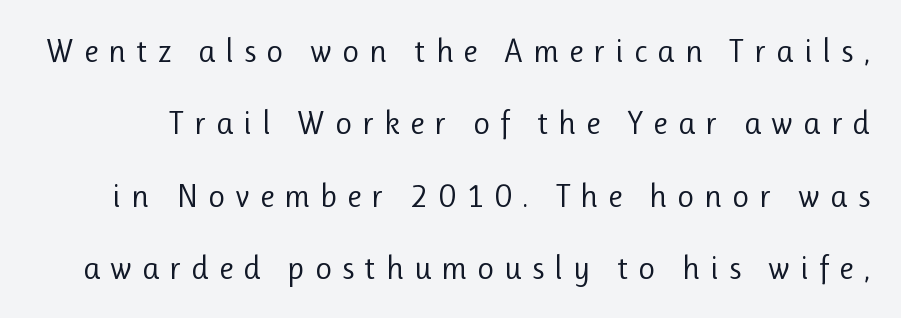
{"serif": "no", "italic": "no", "bold": "no", "weight": "regular", "width": "normal", "stroke_contrast": "low", "x_height": "medium", "monospaced": "no", "underline": "no", "line_spacing": "loose", "line_spacing_ratio": 2.19, "letter_spacing": "wide", "letter_spacing_em": 0.3, "glyph_px": 33}
